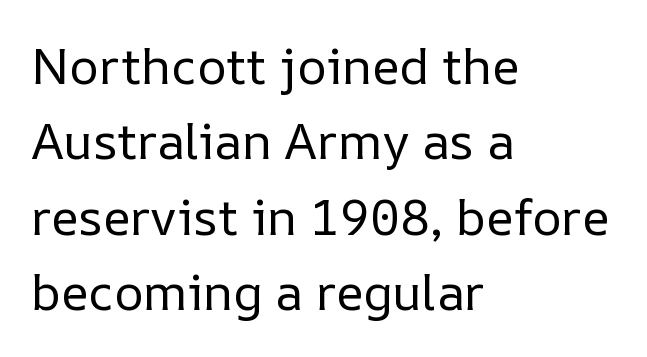
The image shows 50 px regular-weight type, upright; set left-aligned, normal line spacing (1.51x), normal letter spacing, not underlined; low stroke contrast and a medium x-height.
